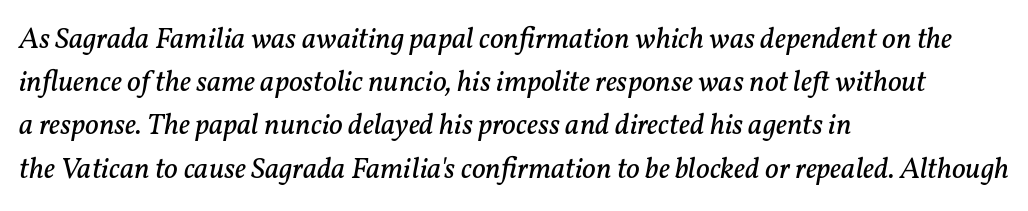
The image shows 30 px regular-weight serif type, italic (leaning right); set left-aligned, normal line spacing (1.44x), normal letter spacing, not underlined; low stroke contrast and a medium x-height.
